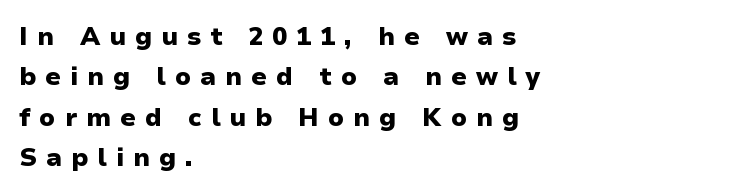
Q: Is the text bold? A: Yes.
Q: Is the text italic (slanted)? A: No, it is upright.
Q: Is the text underlined? A: No.
Q: How is the paragraph aligned? A: Left-aligned.
Q: Is the spacing between letters normal or unusually wide? A: Unusually wide.
Q: Is the spacing between lines tight, normal or loose? A: Normal.
